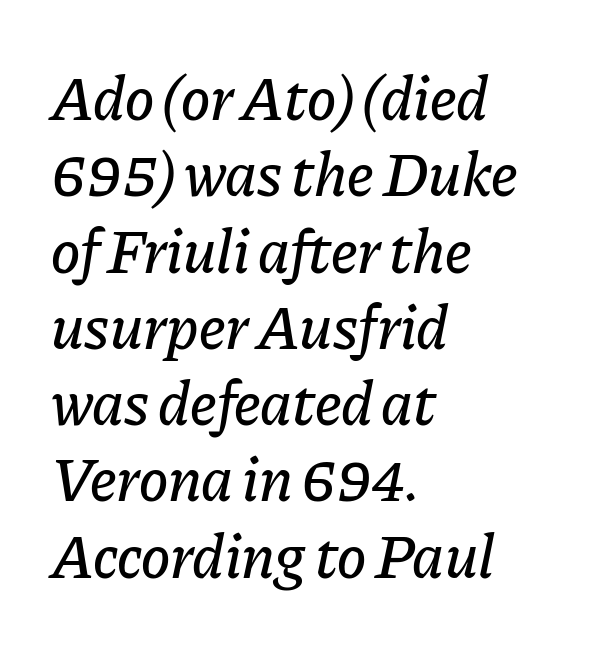
The image shows 62 px text type, italic (leaning right); set left-aligned, line spacing 1.23x, normal letter spacing, not underlined; low stroke contrast and a medium x-height.
